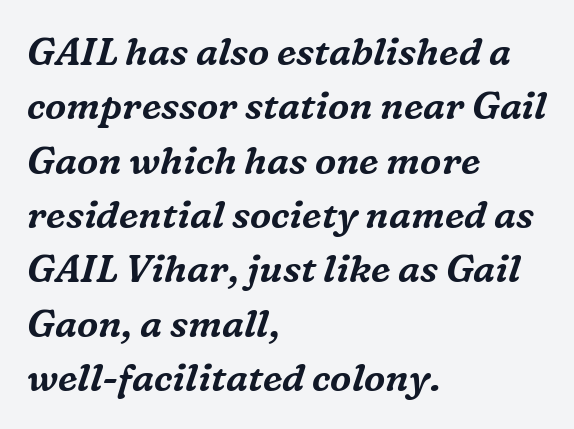
Q: Is the text italic (slanted)? A: Yes, it leans right by about 16 degrees.
Q: Is the typeface a serif or a sans-serif typeface? A: Serif.
Q: Is the text underlined? A: No.
Q: How is the paragraph aligned? A: Left-aligned.
Q: Is the spacing between letters normal or unusually wide? A: Normal.
Q: Is the spacing between lines tight, normal or loose? A: Normal.
Q: Width (condensed, normal, or wide)? A: Normal.
Q: Stroke contrast? A: Medium.
Q: x-height? A: Medium.
Q: Monospaced? A: No.
